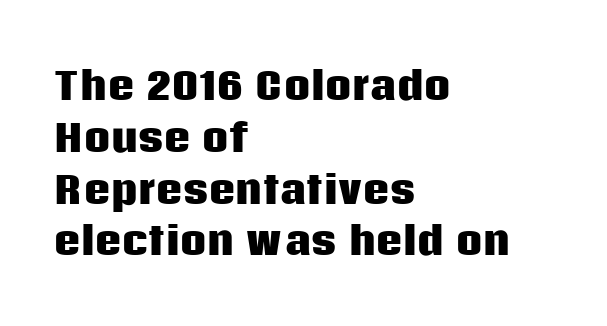
The image shows 37 px heavy sans-serif type, upright; set left-aligned, normal line spacing (1.4x), normal letter spacing, not underlined; low stroke contrast and a large x-height.
